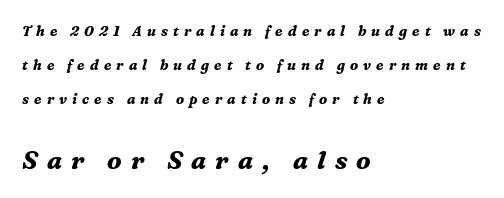
The image shows 25 px bold type, italic (leaning right); set left-aligned, loose line spacing (2.42x), unusually wide letter spacing (+0.36 em), not underlined; the second (bottom) block is 1.79x larger.
